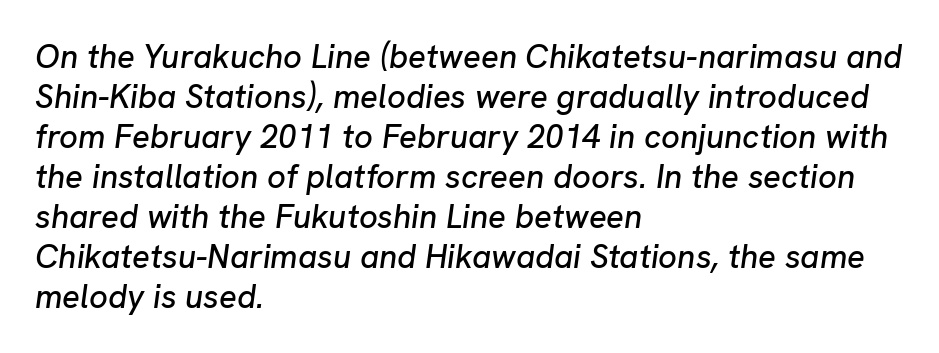
You could not count columns in this text — the font is proportionally spaced. The space directly below the letters is spotless. Between one letter and the next there's only the usual sliver of space. One-word summary of the alignment: left. A typesetter would mark this as italic.
